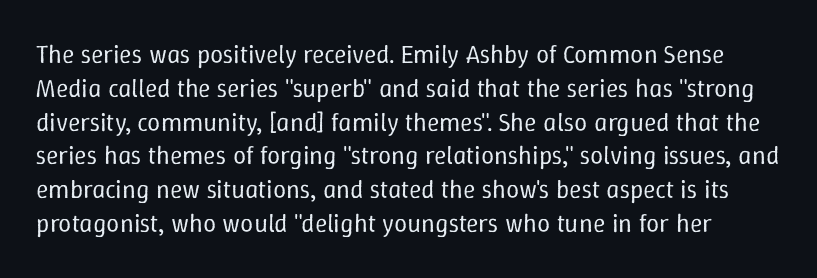
Q: Is the text bold? A: No.
Q: Is the text italic (slanted)? A: No, it is upright.
Q: Is the text underlined? A: No.
Q: Is the spacing between letters normal or unusually wide? A: Normal.
Q: Is the spacing between lines tight, normal or loose? A: Normal.
